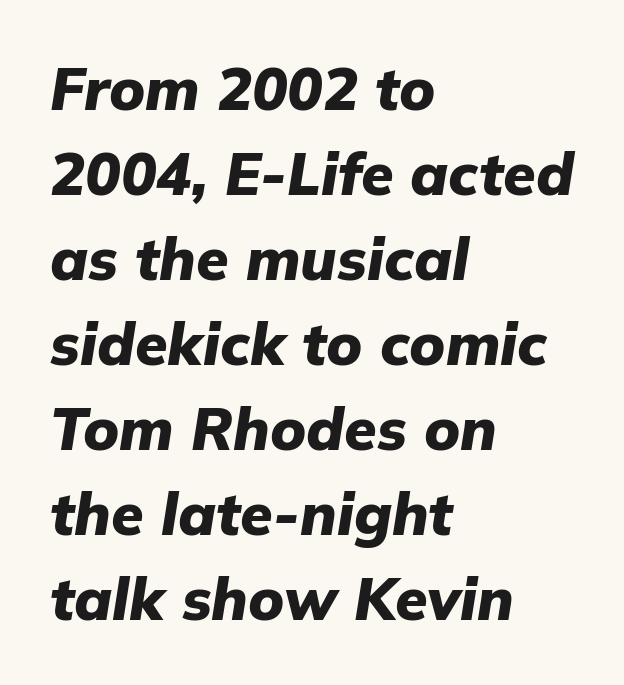
The image shows 59 px heavy type, italic (leaning right); set left-aligned, normal line spacing (1.44x), normal letter spacing, not underlined; low stroke contrast and a medium x-height.
